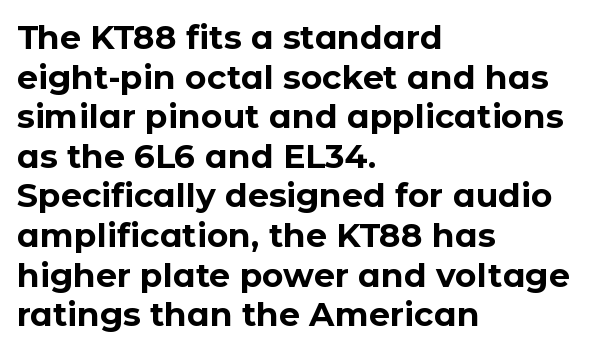
Q: Is the text bold? A: Yes.
Q: Is the text italic (slanted)? A: No, it is upright.
Q: Is the typeface a serif or a sans-serif typeface? A: Sans-serif.
Q: Is the text underlined? A: No.
Q: How is the paragraph aligned? A: Left-aligned.
Q: Is the spacing between letters normal or unusually wide? A: Normal.
Q: Width (condensed, normal, or wide)? A: Normal.
Q: Stroke contrast? A: Low.
Q: x-height? A: Medium.
Q: Monospaced? A: No.
